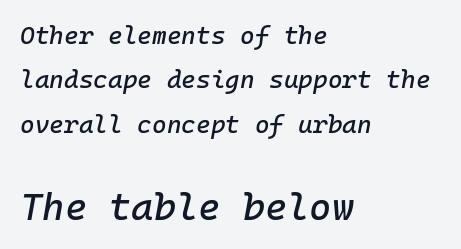
In terms of letterspacing, this is plain default setting. The setting favours the left margin, as ordinary paragraphs usually do. The letters are slanted; this is an italic face. Do the characters align in a grid? Yes, the font is monospaced. Underline: absent. Which chunk is bigger? The second one — the bottom block dwarfs the top.
